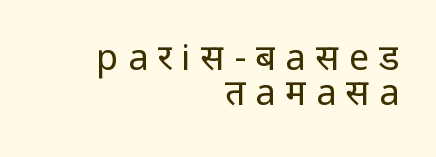
{"serif": "no", "italic": "no", "bold": "no", "weight": "regular", "width": "normal", "stroke_contrast": "low", "x_height": "medium", "monospaced": "no", "underline": "no", "align": "right", "line_spacing": "tight", "line_spacing_ratio": 0.96, "letter_spacing": "wide", "letter_spacing_em": 0.26, "glyph_px": 36}
